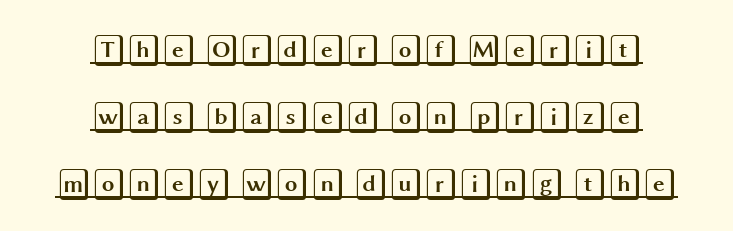
{"italic": "no", "width": "wide", "x_height": "large", "underline": "yes", "align": "center", "line_spacing": "loose", "line_spacing_ratio": 2.09, "letter_spacing": "normal", "letter_spacing_em": 0.0, "glyph_px": 32}
